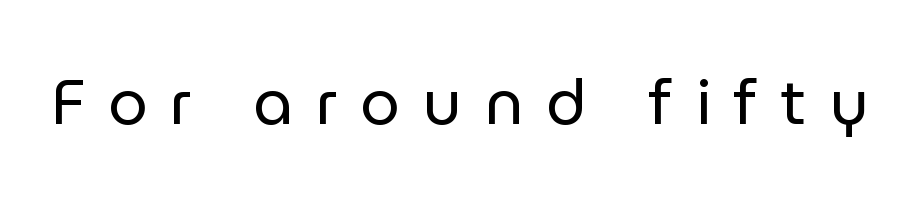
The image shows 63 px regular-weight sans-serif type, upright; set unusually wide letter spacing (+0.36 em), not underlined; low stroke contrast and a medium x-height.
